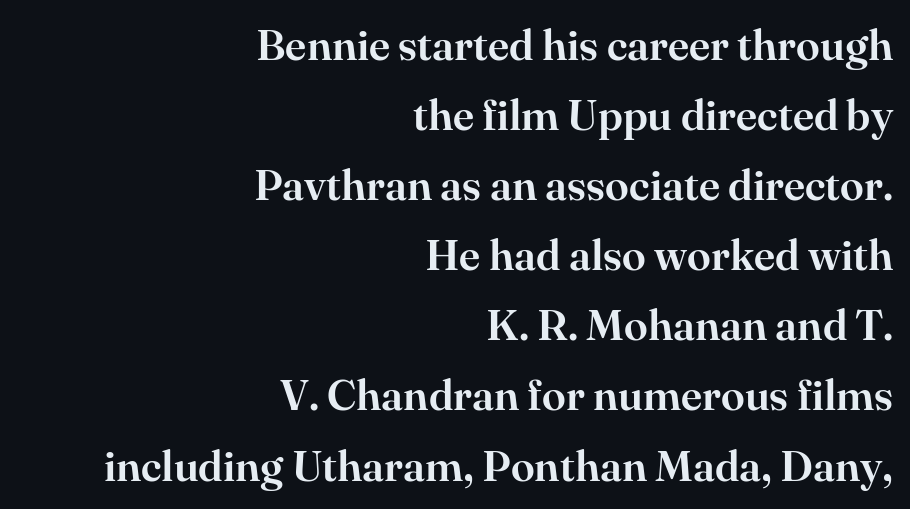
The image shows 43 px serif type, upright; set right-aligned, normal line spacing (1.63x), normal letter spacing, not underlined; high stroke contrast and a small x-height.
